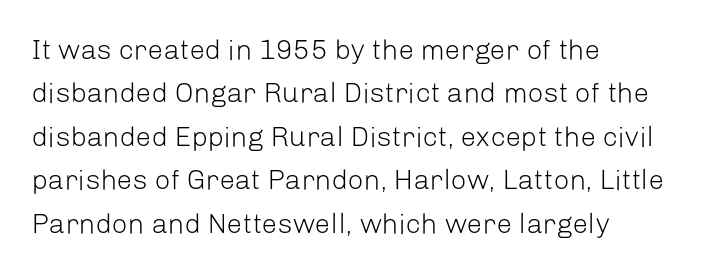
The image shows 28 px light sans-serif type, upright; set left-aligned, normal line spacing (1.55x), normal letter spacing, not underlined; low stroke contrast and a medium x-height.
